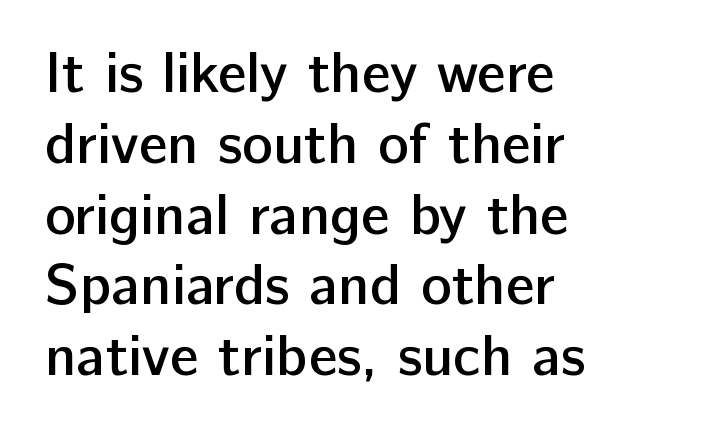
Horizontal alignment here is leftward, the default for most running prose. The specimen omits any rule beneath the text block's lines. Honestly, the letter spacing is just normal — you wouldn't notice it. Unlike a traditional serif, this face leaves its strokes unadorned.
